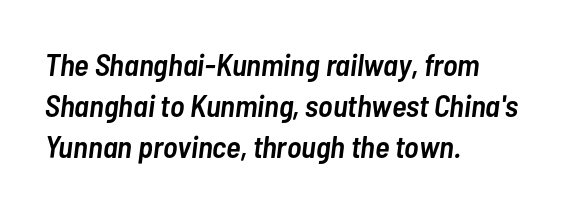
The lettering tilts uniformly, giving the passage an italic look. The font is running at a semibold setting, under full bold. The passage shown has conventional tracking throughout. The face used here is proportionally spaced, like ordinary book or web type. A student would call this left alignment; a typographer would say flush left, rag right.
